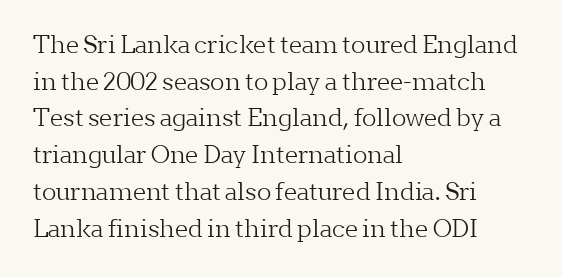
Q: Is the text bold? A: No.
Q: Is the text italic (slanted)? A: No, it is upright.
Q: Is the text underlined? A: No.
Q: How is the paragraph aligned? A: Left-aligned.
Q: Is the spacing between letters normal or unusually wide? A: Normal.
Q: Is the spacing between lines tight, normal or loose? A: Normal.
